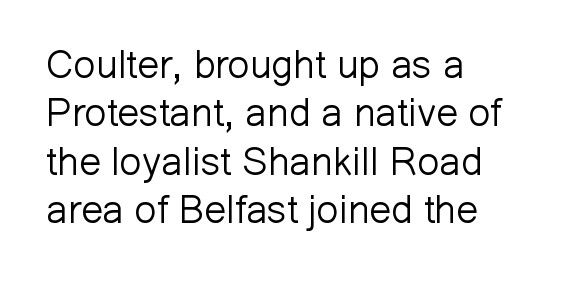
Where is the straight margin? On the left. In terms of posture, this sample is upright. Each word holds together tightly as a unit, with standard inter-letter gaps. A typesetter would call this proportional, since set widths differ per character.
